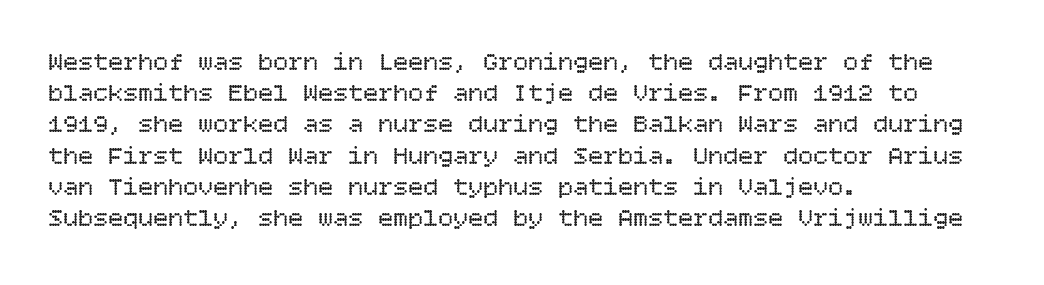
{"italic": "no", "bold": "no", "underline": "no", "align": "left", "line_spacing": "normal", "line_spacing_ratio": 1.25, "letter_spacing": "normal", "letter_spacing_em": 0.0, "glyph_px": 25}
